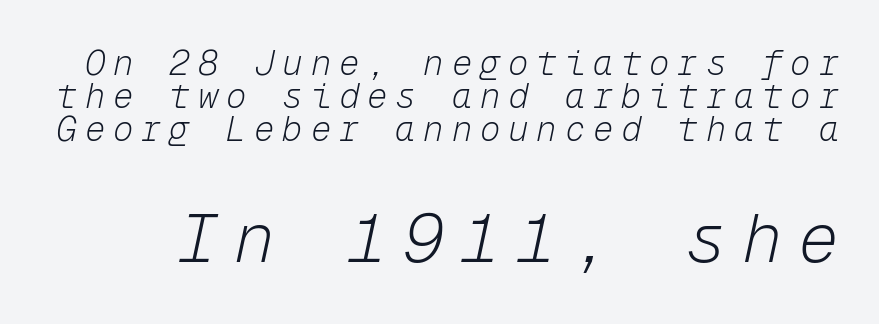
The image shows 68 px light type, italic (leaning right), monospaced; set tight line spacing (0.97x), unusually wide letter spacing (+0.23 em), not underlined; the second (bottom) block is 2.0x larger; low stroke contrast and a medium x-height.
